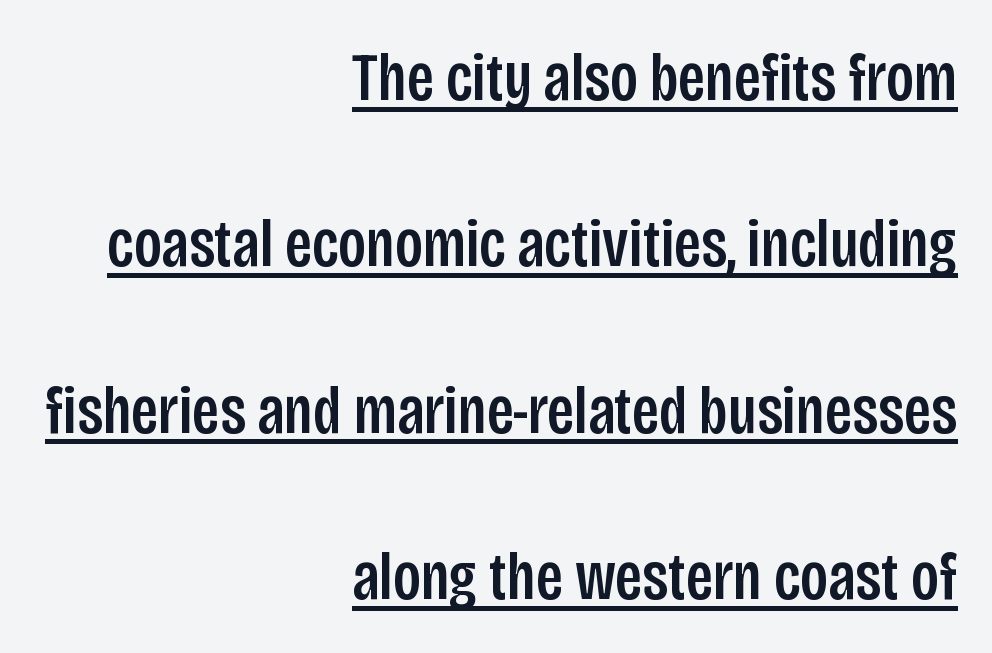
Q: Is the text italic (slanted)? A: No, it is upright.
Q: Is the typeface a serif or a sans-serif typeface? A: Sans-serif.
Q: Is the text underlined? A: Yes.
Q: How is the paragraph aligned? A: Right-aligned.
Q: Is the spacing between letters normal or unusually wide? A: Normal.
Q: Is the spacing between lines tight, normal or loose? A: Loose.
Q: Width (condensed, normal, or wide)? A: Condensed.
Q: Stroke contrast? A: Low.
Q: x-height? A: Large.
Q: Monospaced? A: No.
